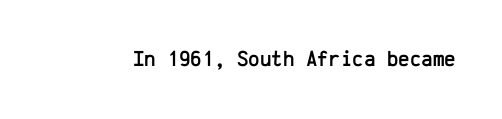
{"italic": "no", "underline": "no", "letter_spacing": "normal", "letter_spacing_em": 0.0, "glyph_px": 22}
